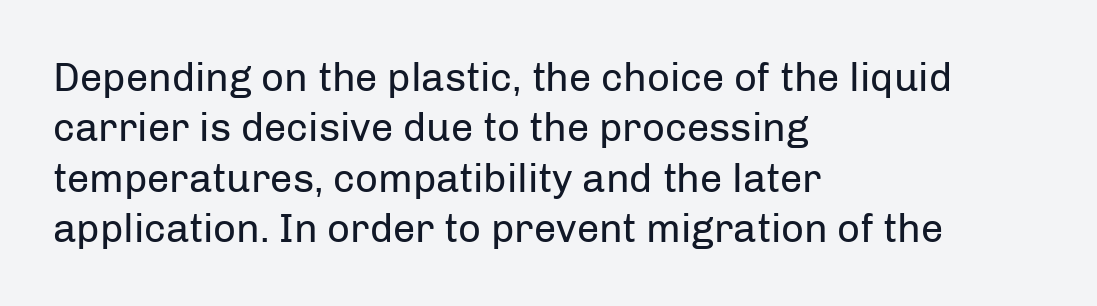
Q: Is the text bold? A: No.
Q: Is the text italic (slanted)? A: No, it is upright.
Q: Is the typeface a serif or a sans-serif typeface? A: Sans-serif.
Q: Is the text underlined? A: No.
Q: How is the paragraph aligned? A: Left-aligned.
Q: Is the spacing between letters normal or unusually wide? A: Normal.
Q: Is the spacing between lines tight, normal or loose? A: Normal.
Q: Width (condensed, normal, or wide)? A: Normal.
Q: Stroke contrast? A: Low.
Q: x-height? A: Medium.
Q: Monospaced? A: No.
